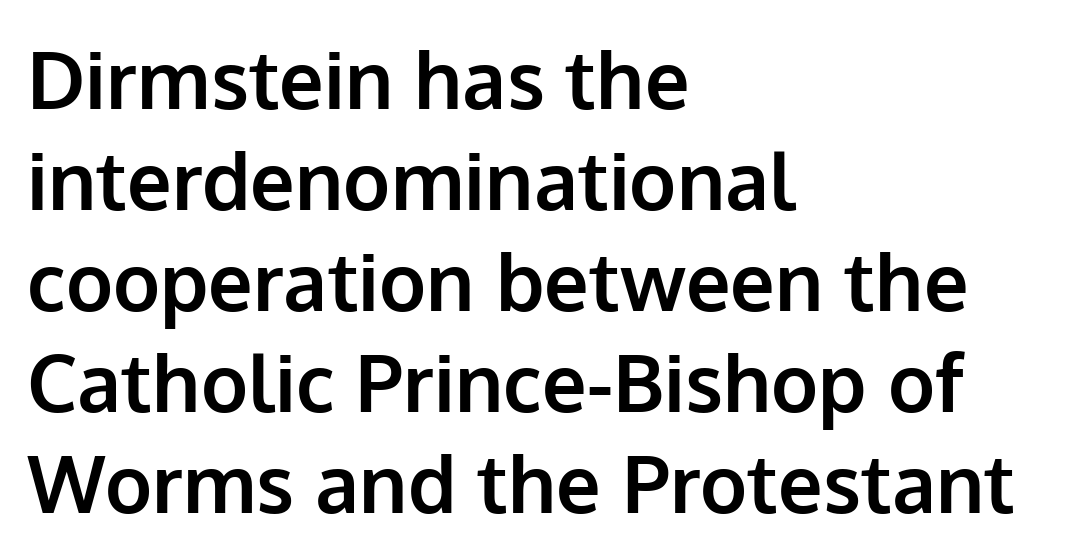
Q: Is the text bold? A: Yes.
Q: Is the text italic (slanted)? A: No, it is upright.
Q: Is the typeface a serif or a sans-serif typeface? A: Sans-serif.
Q: Is the text underlined? A: No.
Q: How is the paragraph aligned? A: Left-aligned.
Q: Is the spacing between letters normal or unusually wide? A: Normal.
Q: Is the spacing between lines tight, normal or loose? A: Normal.
Q: Width (condensed, normal, or wide)? A: Normal.
Q: Stroke contrast? A: Low.
Q: x-height? A: Medium.
Q: Monospaced? A: No.
